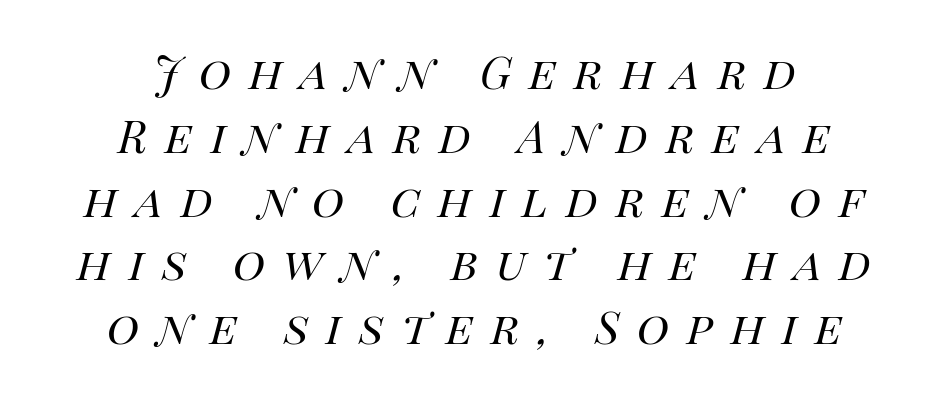
The image shows 55 px regular-weight type, italic (leaning right); set centered, line spacing 1.16x, unusually wide letter spacing (+0.32 em), not underlined; high stroke contrast and a large x-height.
